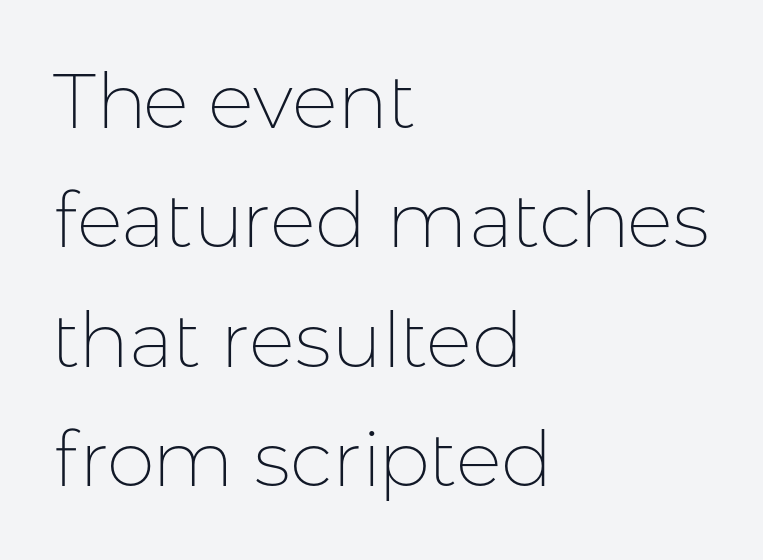
The image shows 77 px thin sans-serif type, upright; set left-aligned, normal line spacing (1.55x), normal letter spacing, not underlined; low stroke contrast and a medium x-height.
